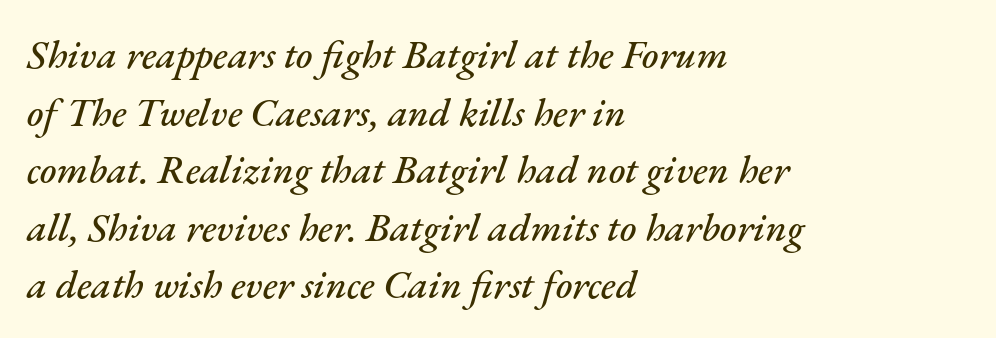
{"italic": "yes", "lean": "right", "slant_degrees": 17, "width": "normal", "stroke_contrast": "medium", "x_height": "small", "monospaced": "no", "underline": "no", "align": "left", "line_spacing": "normal", "line_spacing_ratio": 1.44, "letter_spacing": "normal", "letter_spacing_em": 0.0, "glyph_px": 40}
